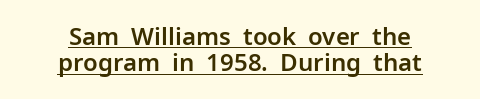
The image shows 24 px text type, upright; set centered, tight line spacing (1.1x), normal letter spacing, underlined.
